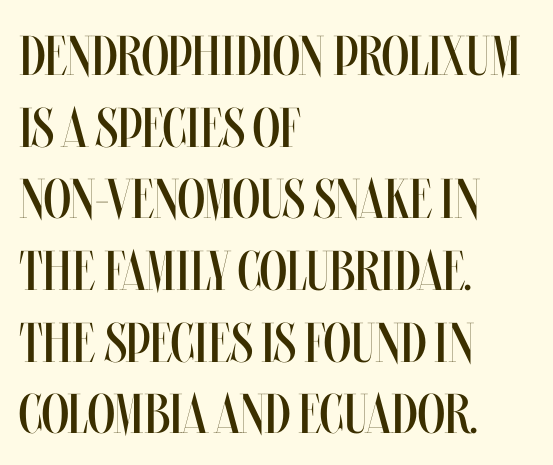
The image shows 56 px regular-weight, condensed type, upright; set left-aligned, normal line spacing (1.28x), normal letter spacing, not underlined; medium stroke contrast and a large x-height.
